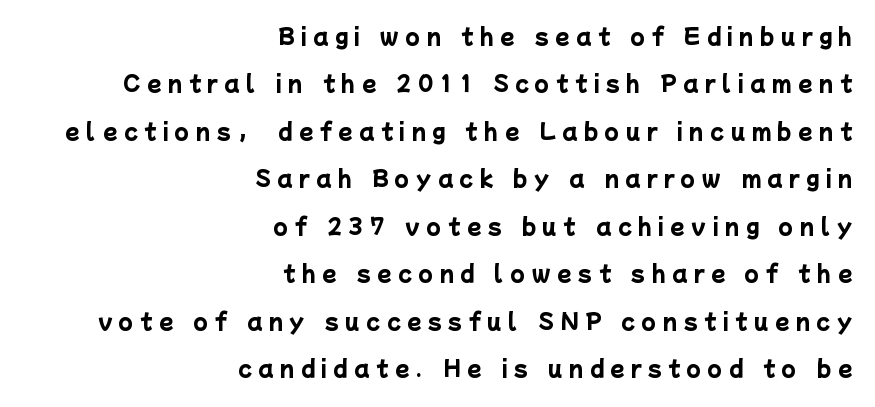
The passage shown is emphatically bold. A clean baseline with only descenders dipping below it. This rendering widens character spacing well past its baseline value. The line-height multiplier appears high, well above default.
